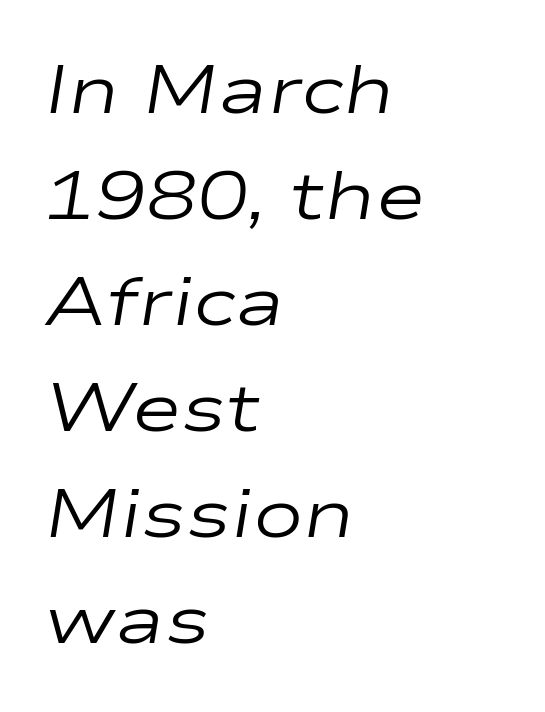
Rule under the text: the space is simply empty. Casual observation: everything's shoved over to the left. One glance says typical: line gaps are just what's usual. The face used here is rendered with its standard letterfit.
